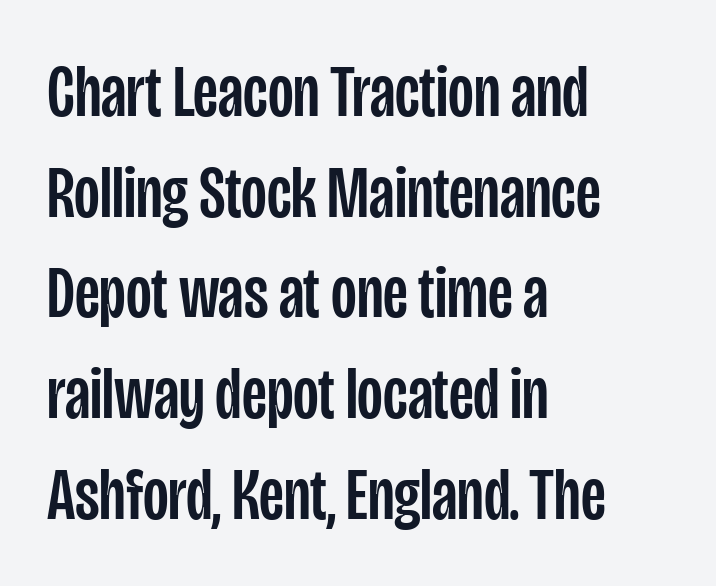
Leading: standard. Does extra space separate the letters? No, they use regular spacing. A bare baseline throughout the passage. These lines were composed using upright roman letters.
